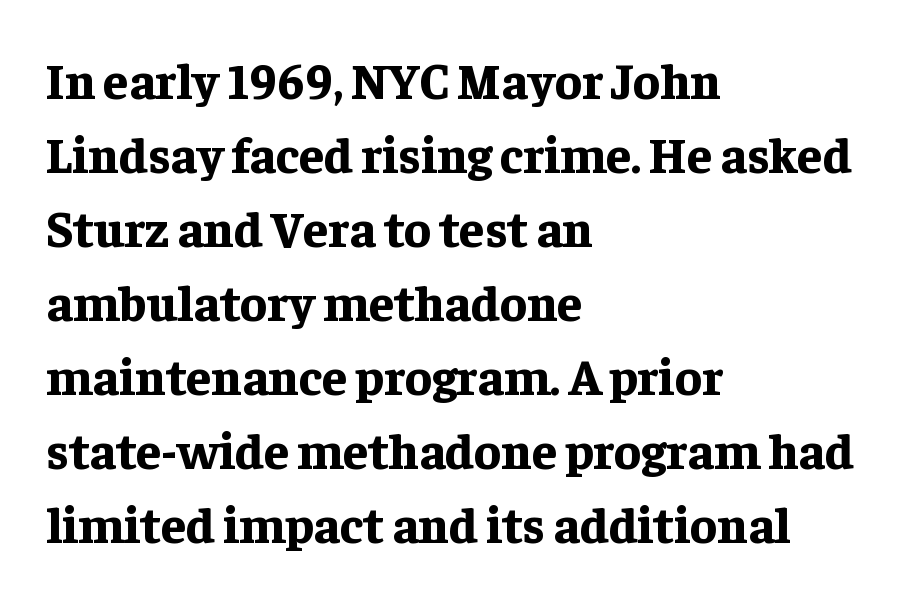
Q: Is the text bold? A: Yes.
Q: Is the text italic (slanted)? A: No, it is upright.
Q: Is the typeface a serif or a sans-serif typeface? A: Serif.
Q: Is the text underlined? A: No.
Q: How is the paragraph aligned? A: Left-aligned.
Q: Is the spacing between letters normal or unusually wide? A: Normal.
Q: Is the spacing between lines tight, normal or loose? A: Normal.
Q: Width (condensed, normal, or wide)? A: Normal.
Q: Stroke contrast? A: Low.
Q: x-height? A: Medium.
Q: Monospaced? A: No.
